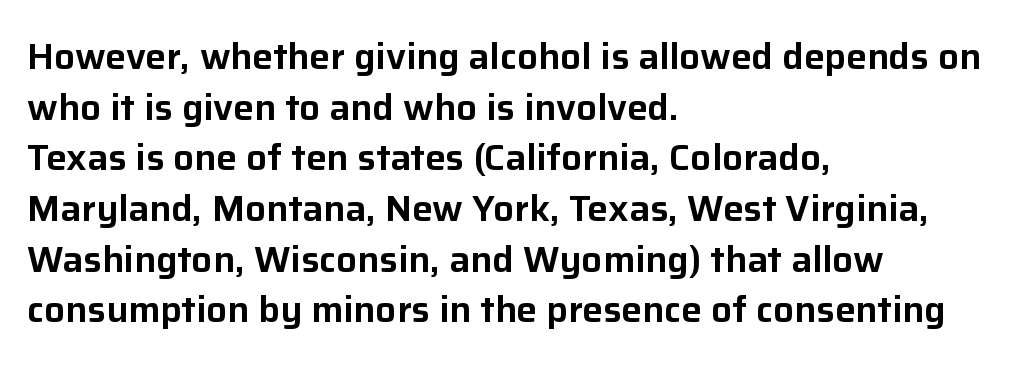
Descender tails drop into unmarked territory. If you drew a ruler down the left edge, every line would touch it. You could not count columns in this text — the font is proportionally spaced. The letters stand upright; this is a roman face.
